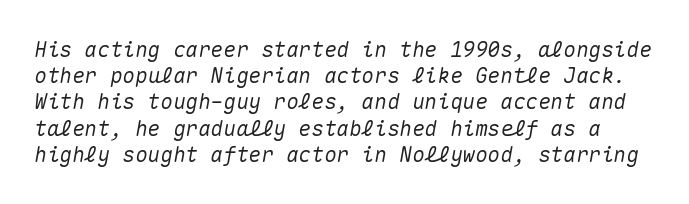
{"italic": "yes", "lean": "right", "slant_degrees": 10, "underline": "no", "line_spacing": "normal", "line_spacing_ratio": 1.25, "letter_spacing": "normal", "letter_spacing_em": 0.0, "glyph_px": 21}
